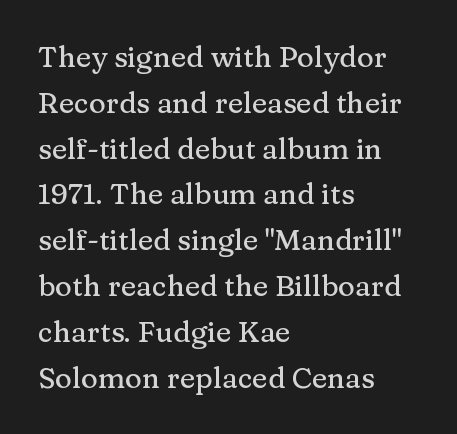
Lines of text with bare space underneath. The typesetter chose a ragged-right arrangement here. The letters advance in unequal steps, a hallmark of proportional type. The type family on display is of the serif kind. The rendering uses a moderate line-height, typical for paragraphs.
